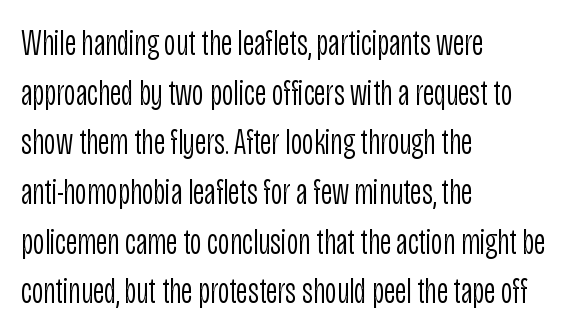
The image shows 36 px light, condensed sans-serif type, upright; set left-aligned, normal line spacing (1.38x), normal letter spacing, not underlined; low stroke contrast and a large x-height.
